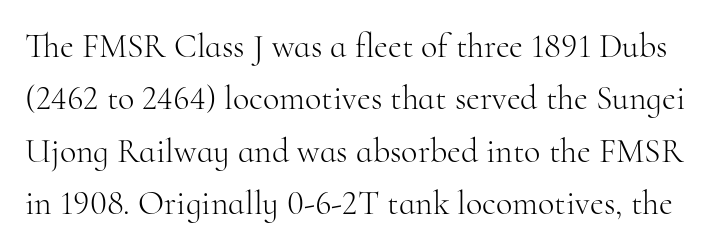
{"serif": "yes", "italic": "no", "bold": "no", "weight": "light", "width": "normal", "stroke_contrast": "high", "x_height": "small", "monospaced": "no", "underline": "no", "line_spacing": "normal", "line_spacing_ratio": 1.54, "letter_spacing": "normal", "letter_spacing_em": 0.0, "glyph_px": 34}
